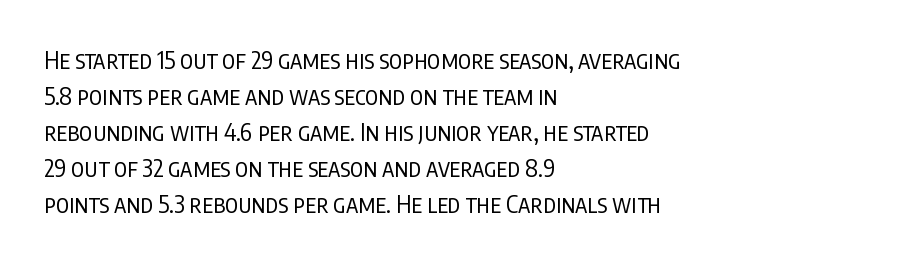
There is no visible air inserted between adjacent glyphs. The rendering anchors every line to the left-hand side. Counters stay open thanks to moderate or lighter strokes. Is there much room between lines? A standard amount, neither cramped nor airy. Type without underlining.
